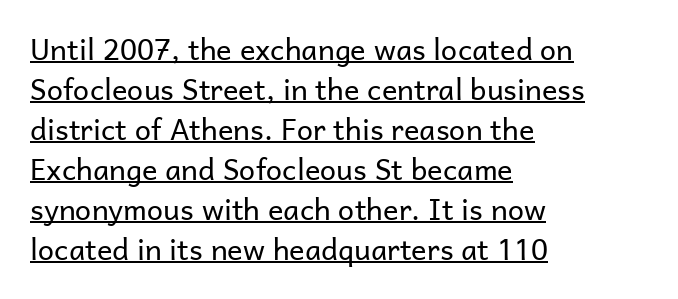
Q: Is the text bold? A: No.
Q: Is the text italic (slanted)? A: No, it is upright.
Q: Is the typeface a serif or a sans-serif typeface? A: Sans-serif.
Q: Is the text underlined? A: Yes.
Q: How is the paragraph aligned? A: Left-aligned.
Q: Is the spacing between letters normal or unusually wide? A: Normal.
Q: Is the spacing between lines tight, normal or loose? A: Normal.
Q: Width (condensed, normal, or wide)? A: Normal.
Q: Stroke contrast? A: Low.
Q: x-height? A: Medium.
Q: Monospaced? A: No.
